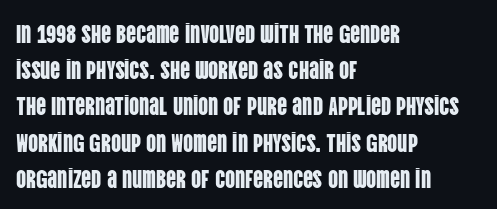
{"italic": "no", "underline": "no", "align": "left", "line_spacing": "normal", "line_spacing_ratio": 1.45, "letter_spacing": "normal", "letter_spacing_em": 0.0, "glyph_px": 25}
